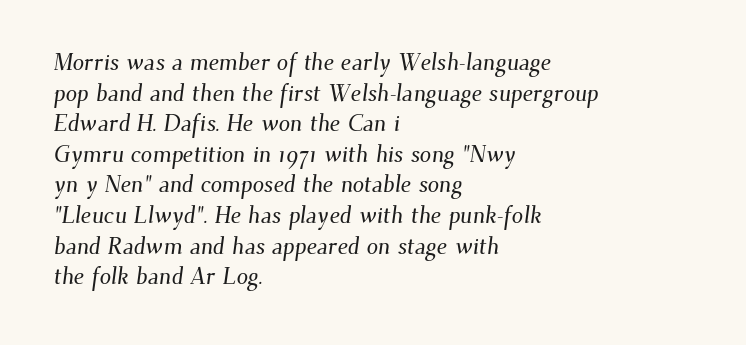
{"underline": "no", "align": "left", "line_spacing": "normal", "line_spacing_ratio": 1.33, "letter_spacing": "normal", "letter_spacing_em": 0.0, "glyph_px": 23}
